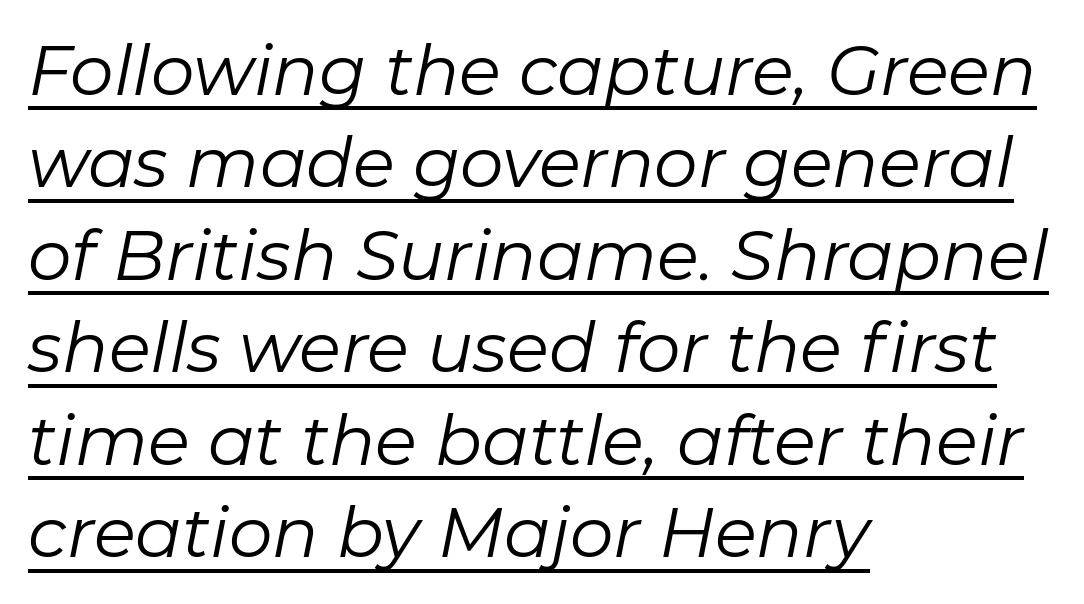
Q: Is the text bold? A: No.
Q: Is the text italic (slanted)? A: Yes, it leans right by about 11 degrees.
Q: Is the text underlined? A: Yes.
Q: How is the paragraph aligned? A: Left-aligned.
Q: Is the spacing between letters normal or unusually wide? A: Normal.
Q: Is the spacing between lines tight, normal or loose? A: Normal.
Q: Width (condensed, normal, or wide)? A: Normal.
Q: Stroke contrast? A: Low.
Q: x-height? A: Medium.
Q: Monospaced? A: No.
